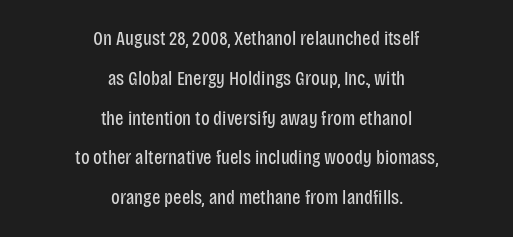
The image shows 20 px text type, upright; set centered, loose line spacing (1.99x), normal letter spacing, not underlined.
